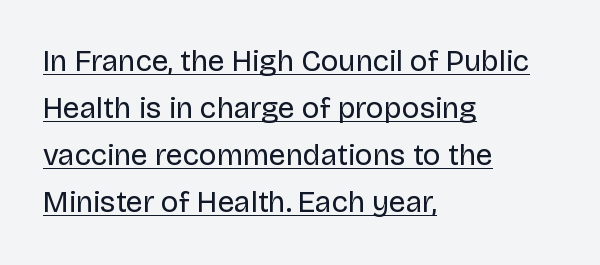
Q: Is the text bold? A: No.
Q: Is the text italic (slanted)? A: No, it is upright.
Q: Is the typeface a serif or a sans-serif typeface? A: Sans-serif.
Q: Is the text underlined? A: Yes.
Q: How is the paragraph aligned? A: Left-aligned.
Q: Is the spacing between letters normal or unusually wide? A: Normal.
Q: Is the spacing between lines tight, normal or loose? A: Normal.
Q: Width (condensed, normal, or wide)? A: Normal.
Q: Stroke contrast? A: Low.
Q: x-height? A: Large.
Q: Monospaced? A: No.
